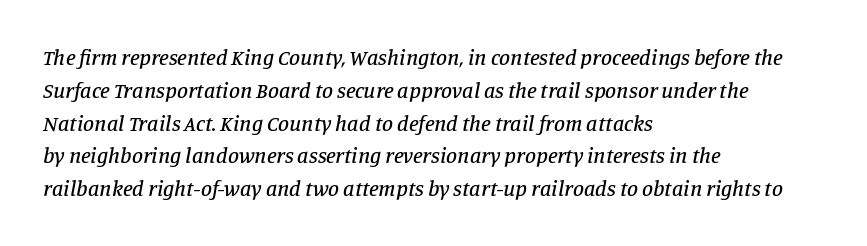
A bare baseline throughout the passage. The lettering tilts uniformly, giving the passage an italic look. Does extra space separate the letters? No, they use regular spacing. Horizontal alignment here is leftward, the default for most running prose. The lines sit at an ordinary, default distance from one another.
